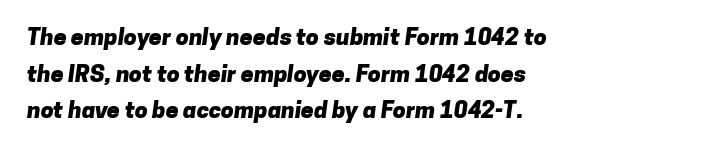
The image shows 23 px bold type; set left-aligned, normal line spacing (1.59x), normal letter spacing, not underlined.
